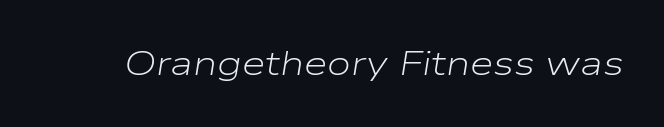
Q: Is the text bold? A: No.
Q: Is the text italic (slanted)? A: Yes, it leans right by about 9 degrees.
Q: Is the text underlined? A: No.
Q: Is the spacing between letters normal or unusually wide? A: Normal.
Q: Width (condensed, normal, or wide)? A: Wide.
Q: Stroke contrast? A: Low.
Q: x-height? A: Medium.
Q: Monospaced? A: No.
